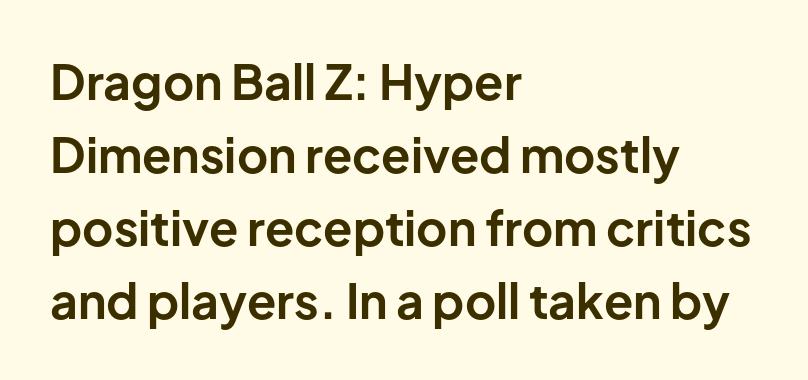
{"serif": "no", "italic": "no", "bold": "yes", "weight": "bold", "width": "normal", "stroke_contrast": "low", "x_height": "medium", "monospaced": "no", "underline": "no", "align": "left", "line_spacing": "normal", "line_spacing_ratio": 1.52, "letter_spacing": "normal", "letter_spacing_em": 0.0, "glyph_px": 48}
